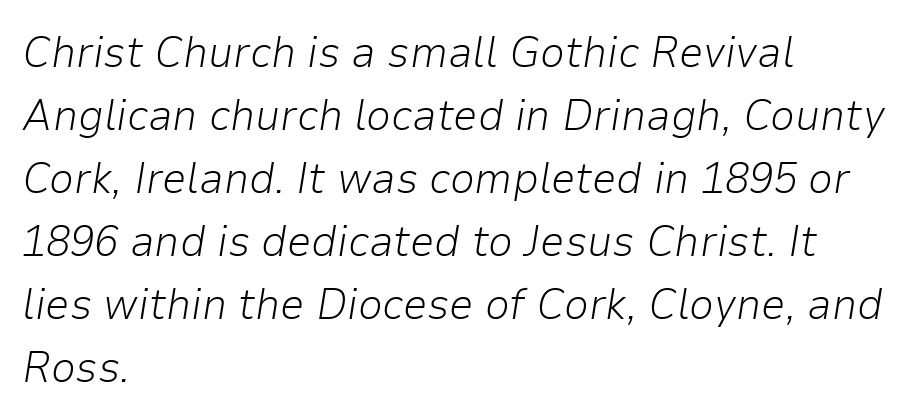
Notice how the stems are inclined rather than vertical — that's the hallmark of italics. Summary of weight: not heavy and not bold. The typesetter chose a ragged-right arrangement here. Look at the tracking — it's just the regular setting, nothing added. This rendering features lettering with no underline.
